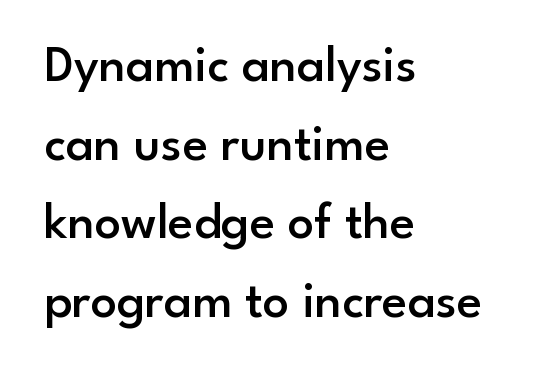
Q: Is the text bold? A: Semi-bold.
Q: Is the text italic (slanted)? A: No, it is upright.
Q: Is the typeface a serif or a sans-serif typeface? A: Sans-serif.
Q: Is the text underlined? A: No.
Q: How is the paragraph aligned? A: Left-aligned.
Q: Is the spacing between letters normal or unusually wide? A: Normal.
Q: Is the spacing between lines tight, normal or loose? A: Normal.
Q: Width (condensed, normal, or wide)? A: Normal.
Q: Stroke contrast? A: Low.
Q: x-height? A: Small.
Q: Monospaced? A: No.
